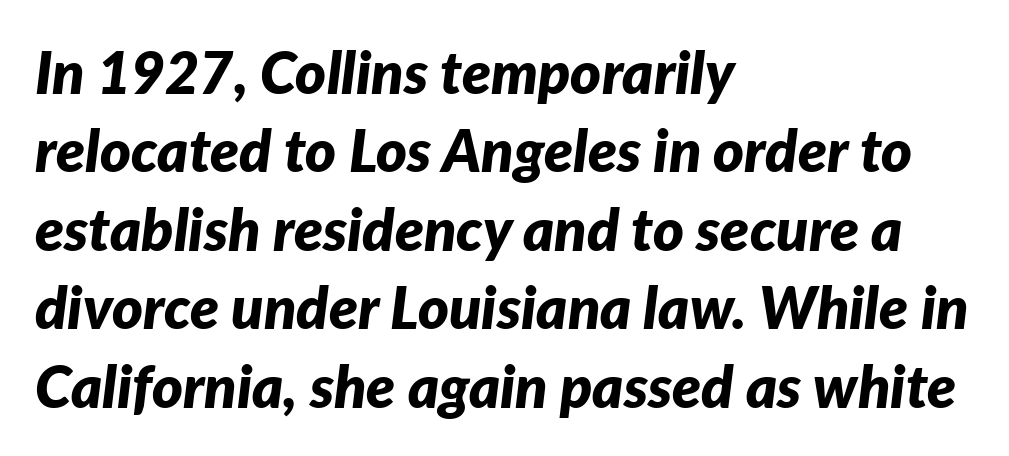
The image shows 59 px bold type, italic (leaning right); set left-aligned, normal line spacing (1.33x), normal letter spacing, not underlined; low stroke contrast and a medium x-height.
